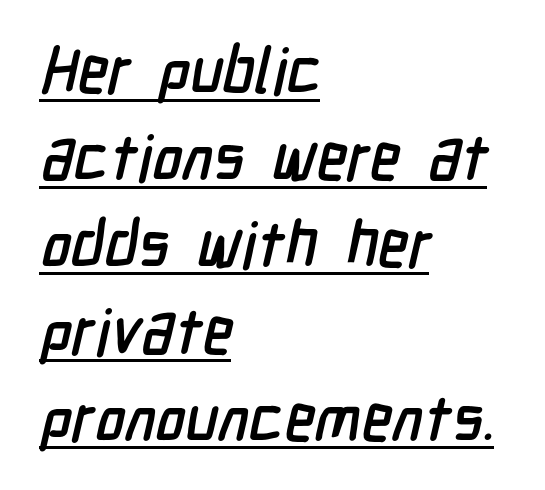
The image shows 63 px condensed sans-serif type; set left-aligned, normal line spacing (1.38x), normal letter spacing, underlined; low stroke contrast and a medium x-height.
